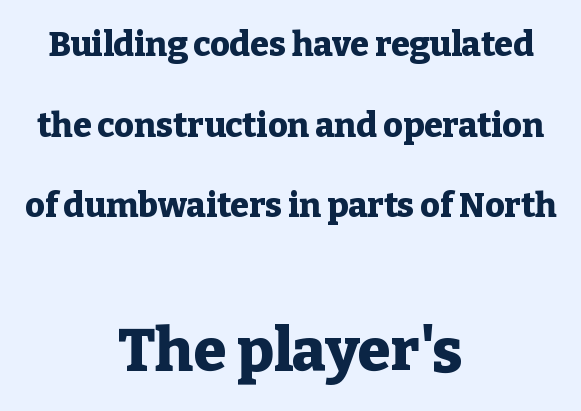
You can tell from the footed stems that serif type was used. In terms of letterspacing, this is plain default setting. These lines are centered, leaving both edges ragged. This sample has the flowing, uneven cadence of proportional lettering. Is there much room between lines? Yes — plenty of vertical air separates them.
